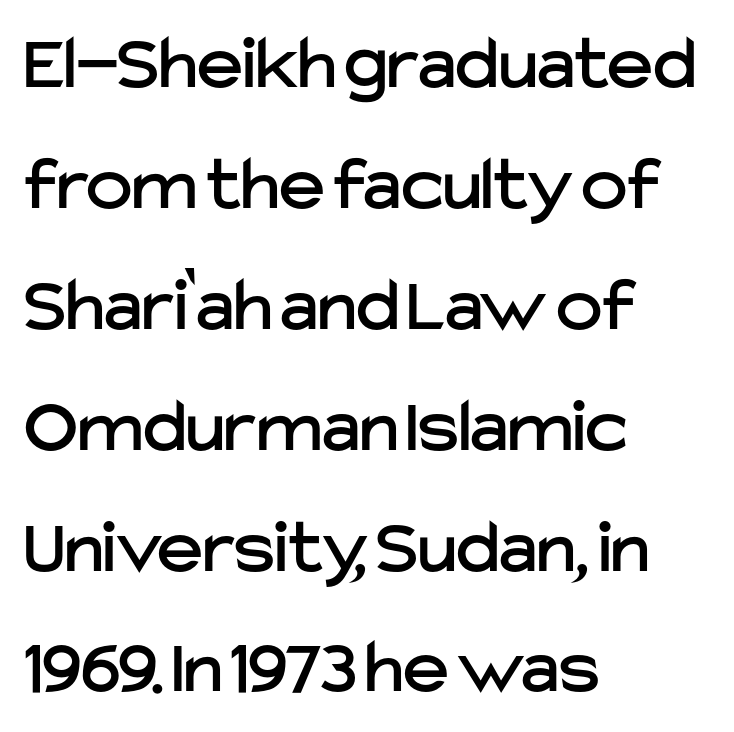
{"serif": "no", "italic": "no", "width": "normal", "stroke_contrast": "low", "x_height": "medium", "monospaced": "no", "underline": "no", "align": "left", "line_spacing": "normal", "line_spacing_ratio": 1.55, "letter_spacing": "normal", "letter_spacing_em": 0.0, "glyph_px": 78}
